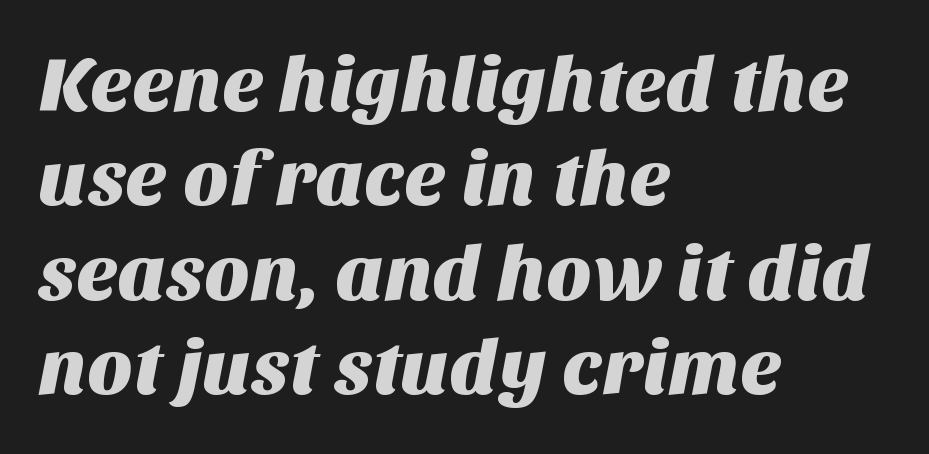
The letters advance in unequal steps, a hallmark of proportional type. Regarding serifs, this sample does without them. The face used here is rendered with its standard letterfit. Layout note: lines flush left. Descenders are the only things crossing below the line.
